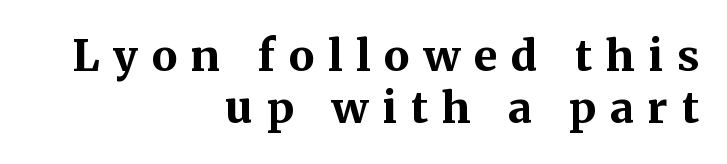
Character widths vary here, with narrow letters taking less room than wide ones. The horizontal fit of the characters is loose and conspicuously gappy. Compared with an ordinary text face, these strokes are far heavier — a full bold. Italic: no, the glyphs are upright roman. The paragraph has a hard right edge and a soft left edge.
